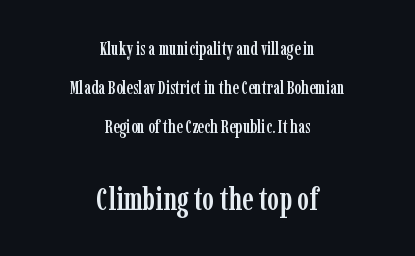
Q: Is the text italic (slanted)? A: No, it is upright.
Q: Is the typeface a serif or a sans-serif typeface? A: Serif.
Q: Is the text underlined? A: No.
Q: How is the paragraph aligned? A: Centered.
Q: Is the spacing between letters normal or unusually wide? A: Normal.
Q: Is the spacing between lines tight, normal or loose? A: Loose.
Q: Which block of text is set in a larger size, the first (top) or the second (bottom)? A: The second (bottom) one.
Q: Width (condensed, normal, or wide)? A: Condensed.
Q: Stroke contrast? A: Low.
Q: x-height? A: Medium.
Q: Monospaced? A: No.
